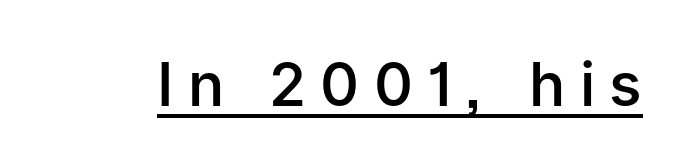
{"serif": "no", "italic": "no", "bold": "semi", "weight": "semibold", "width": "normal", "stroke_contrast": "low", "x_height": "medium", "monospaced": "no", "underline": "yes", "letter_spacing": "wide", "letter_spacing_em": 0.24, "glyph_px": 60}
